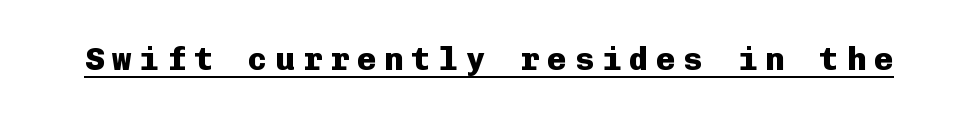
Summary of weight: heavy, a full bold. The letters stand straight up with perfectly vertical stems. Looks like terminal output: every glyph gets an equal slot. In designer terms, the underline attribute is active on this setting. The text was rendered using a sans face with plain stroke endings.
